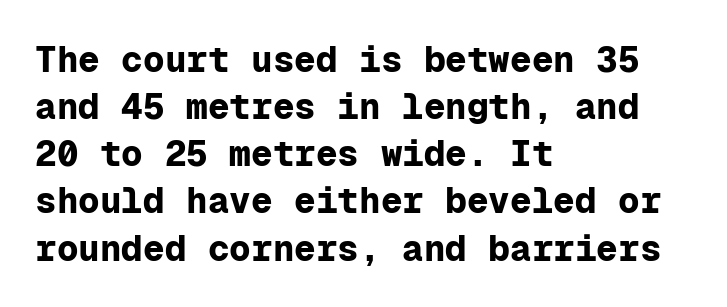
{"serif": "no", "italic": "no", "bold": "yes", "weight": "bold", "width": "normal", "stroke_contrast": "low", "x_height": "medium", "monospaced": "yes", "underline": "no", "align": "left", "line_spacing": "normal", "line_spacing_ratio": 1.31, "letter_spacing": "normal", "letter_spacing_em": 0.0, "glyph_px": 36}
